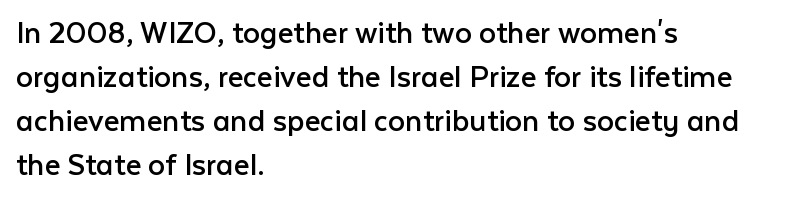
This rendering employs a face without finishing strokes, i.e., a sans-serif. Characters remain perfectly vertical along every line. Notice how the passage keeps a crisp vertical edge on the left only. Varying glyph widths throughout — classic text-font behaviour.
